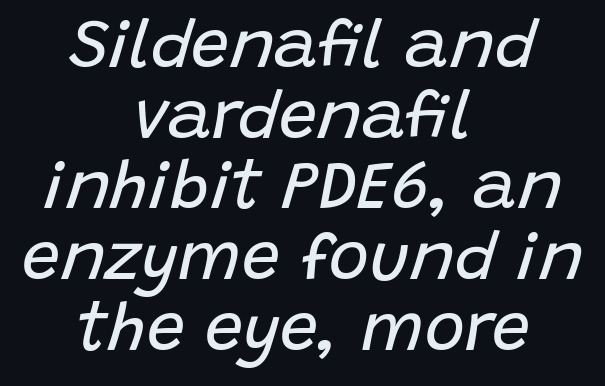
{"italic": "yes", "lean": "right", "slant_degrees": 15, "bold": "no", "weight": "regular", "width": "normal", "stroke_contrast": "low", "x_height": "large", "monospaced": "no", "underline": "no", "align": "center", "line_spacing": "tight", "line_spacing_ratio": 1.04, "letter_spacing": "normal", "letter_spacing_em": 0.0, "glyph_px": 68}
